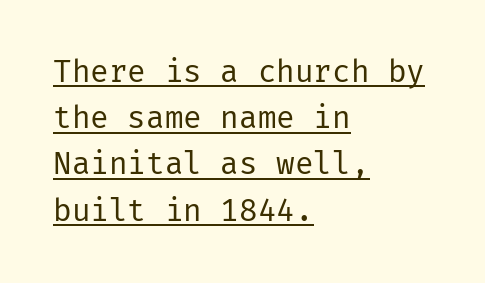
The image shows 31 px regular-weight sans-serif type, upright; set left-aligned, normal line spacing (1.49x), normal letter spacing, underlined; low stroke contrast and a medium x-height.
